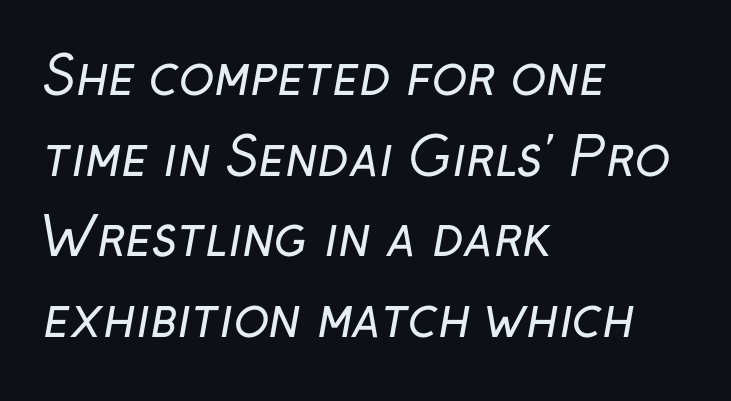
Q: Is the text bold? A: No.
Q: Is the typeface a serif or a sans-serif typeface? A: Sans-serif.
Q: Is the text underlined? A: No.
Q: How is the paragraph aligned? A: Left-aligned.
Q: Is the spacing between letters normal or unusually wide? A: Normal.
Q: Is the spacing between lines tight, normal or loose? A: Normal.
Q: Width (condensed, normal, or wide)? A: Normal.
Q: Stroke contrast? A: Low.
Q: x-height? A: Medium.
Q: Monospaced? A: No.
